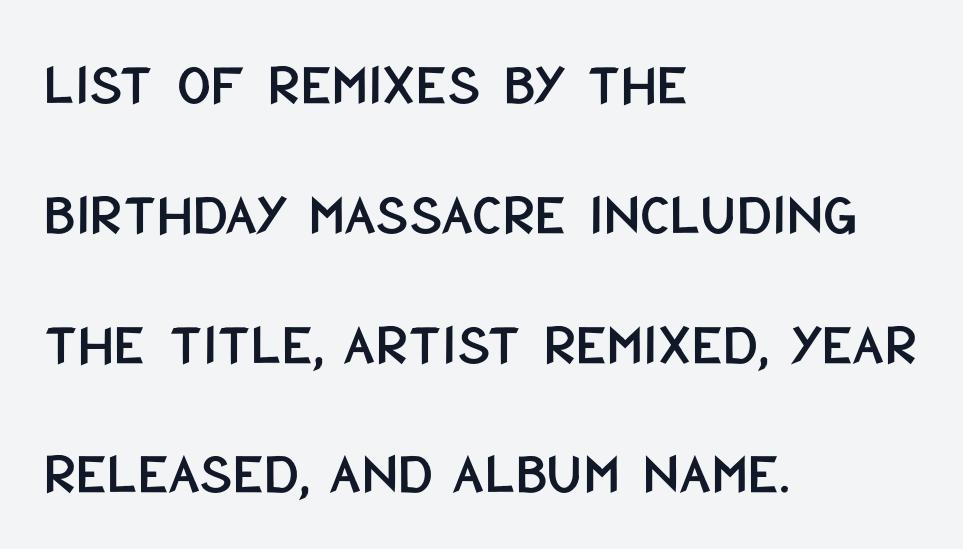
{"serif": "no", "italic": "no", "width": "condensed", "stroke_contrast": "low", "x_height": "large", "monospaced": "no", "underline": "no", "align": "left", "line_spacing": "loose", "line_spacing_ratio": 2.2, "letter_spacing": "normal", "letter_spacing_em": 0.0, "glyph_px": 59}
